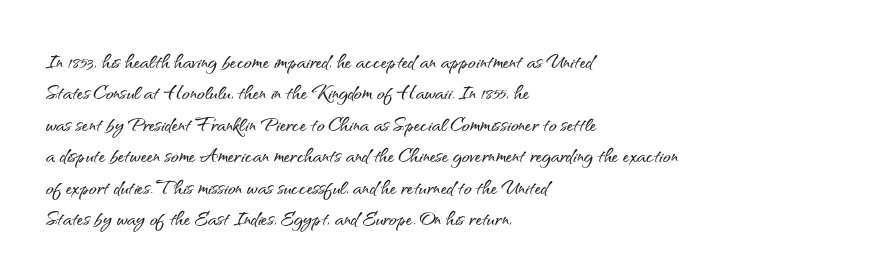
{"underline": "no", "align": "left", "line_spacing_ratio": 1.21, "letter_spacing": "normal", "letter_spacing_em": 0.0, "glyph_px": 26}
